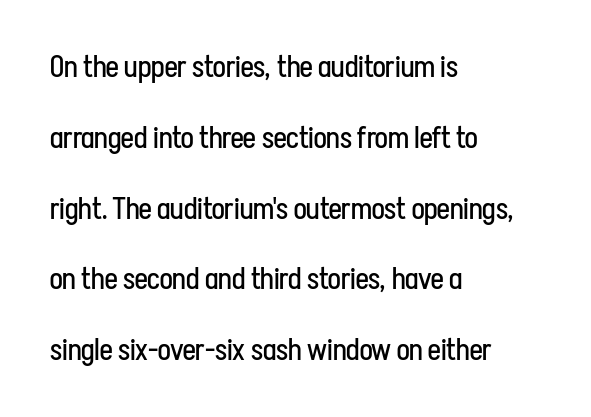
The image shows 30 px regular-weight, condensed sans-serif type, upright; set left-aligned, loose line spacing (2.36x), normal letter spacing, not underlined; low stroke contrast and a medium x-height.
